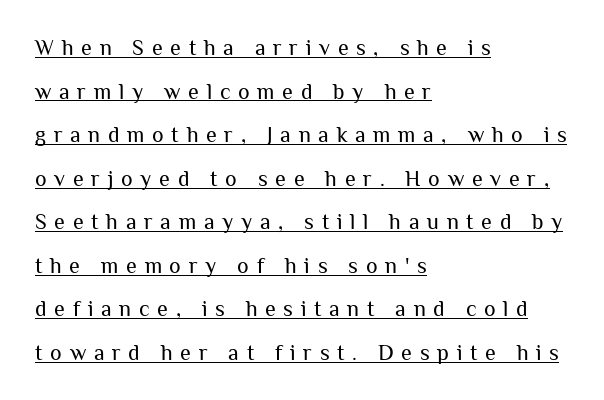
Q: Is the text bold? A: No.
Q: Is the text italic (slanted)? A: No, it is upright.
Q: Is the text underlined? A: Yes.
Q: How is the paragraph aligned? A: Left-aligned.
Q: Is the spacing between letters normal or unusually wide? A: Unusually wide.
Q: Is the spacing between lines tight, normal or loose? A: Loose.
